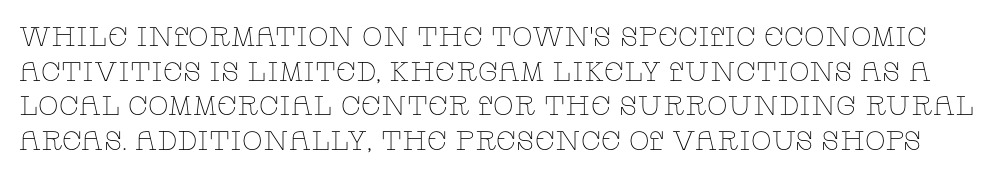
Q: Is the text bold? A: No.
Q: Is the text italic (slanted)? A: No, it is upright.
Q: Is the text underlined? A: No.
Q: Is the spacing between letters normal or unusually wide? A: Normal.
Q: Is the spacing between lines tight, normal or loose? A: Normal.
